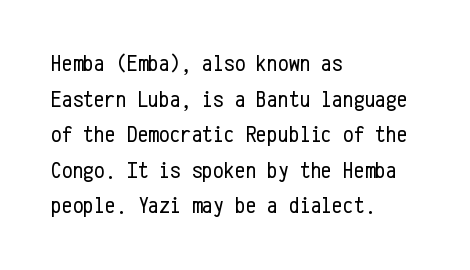
No italicization has been applied; the sample stays upright. Each line starts at the same left margin while the right side varies. Weight: regular or lighter. Compared with typical paragraphs, the rows here are spaced about the same. No extra tracking has been applied to these lines. Any mark beneath the type? The region is blank.
